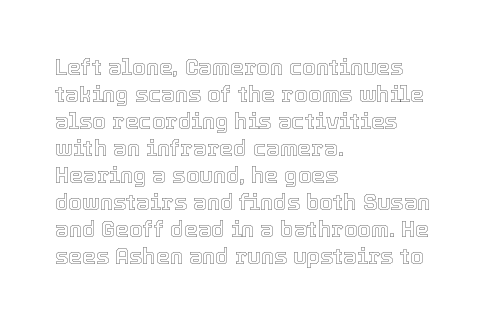
Q: Is the text italic (slanted)? A: No, it is upright.
Q: Is the text underlined? A: No.
Q: How is the paragraph aligned? A: Left-aligned.
Q: Is the spacing between letters normal or unusually wide? A: Normal.
